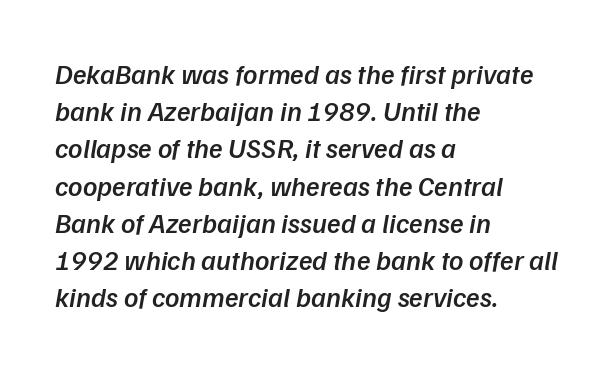
Q: Is the text bold? A: Semi-bold.
Q: Is the text italic (slanted)? A: Yes, it leans right by about 9 degrees.
Q: Is the text underlined? A: No.
Q: How is the paragraph aligned? A: Left-aligned.
Q: Is the spacing between letters normal or unusually wide? A: Normal.
Q: Is the spacing between lines tight, normal or loose? A: Normal.
Q: Width (condensed, normal, or wide)? A: Normal.
Q: Stroke contrast? A: Low.
Q: x-height? A: Medium.
Q: Monospaced? A: No.
